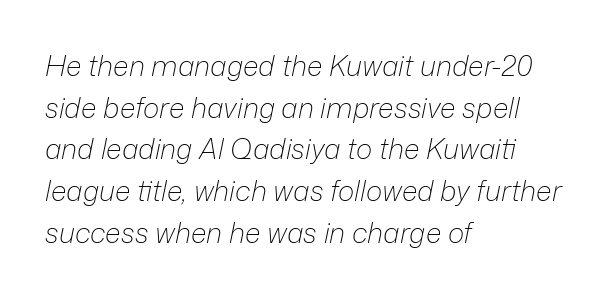
The vertical gap from one line to the next is medium. No extra ink here — the face is not bold. Here the glyphs are tracked normally, forming tight word shapes. Just letters on the line, the space beneath them empty.
